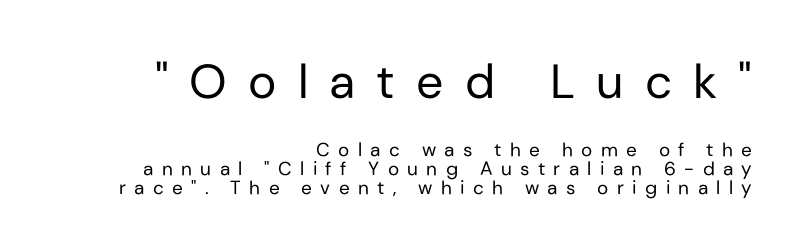
Q: Is the text bold? A: No.
Q: Is the text italic (slanted)? A: No, it is upright.
Q: Is the typeface a serif or a sans-serif typeface? A: Sans-serif.
Q: Is the text underlined? A: No.
Q: How is the paragraph aligned? A: Right-aligned.
Q: Is the spacing between letters normal or unusually wide? A: Unusually wide.
Q: Is the spacing between lines tight, normal or loose? A: Tight.
Q: Which block of text is set in a larger size, the first (top) or the second (bottom)? A: The first (top) one.
Q: Width (condensed, normal, or wide)? A: Normal.
Q: Stroke contrast? A: Low.
Q: x-height? A: Medium.
Q: Monospaced? A: No.
